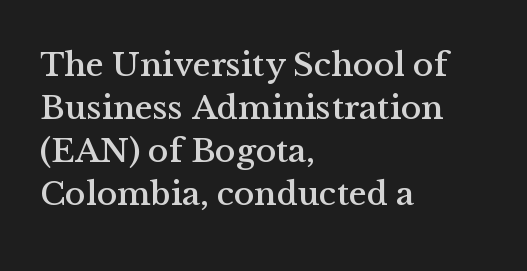
The image shows 34 px serif type, upright; set left-aligned, normal line spacing (1.26x), normal letter spacing, not underlined; medium stroke contrast and a medium x-height.
